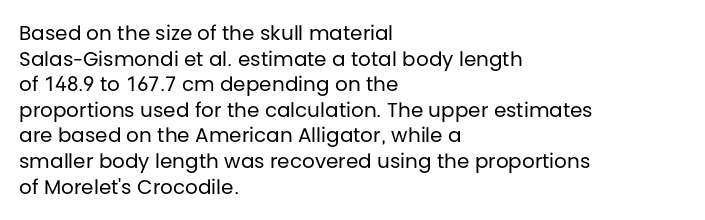
The image shows 20 px text type, upright; set left-aligned, normal line spacing (1.28x), normal letter spacing, not underlined.
